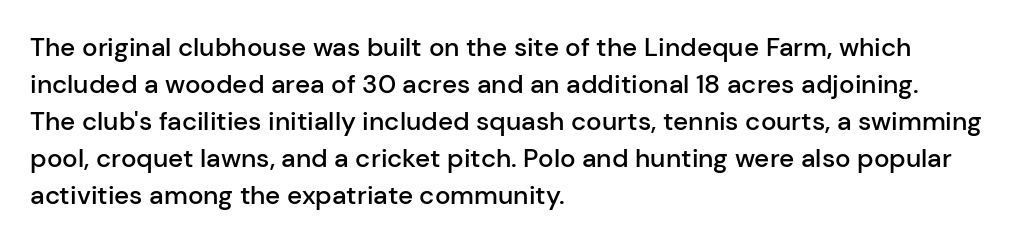
Q: Is the text bold? A: Semi-bold.
Q: Is the text italic (slanted)? A: No, it is upright.
Q: Is the text underlined? A: No.
Q: How is the paragraph aligned? A: Left-aligned.
Q: Is the spacing between letters normal or unusually wide? A: Normal.
Q: Is the spacing between lines tight, normal or loose? A: Normal.
